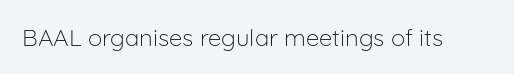
The image shows 24 px text type, upright; set normal letter spacing, not underlined.
